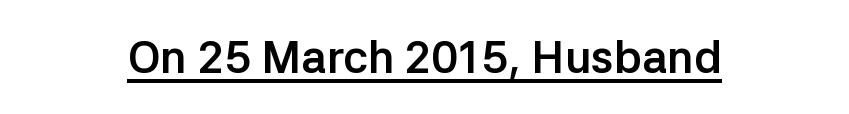
Q: Is the text bold? A: Yes.
Q: Is the text italic (slanted)? A: No, it is upright.
Q: Is the typeface a serif or a sans-serif typeface? A: Sans-serif.
Q: Is the text underlined? A: Yes.
Q: Is the spacing between letters normal or unusually wide? A: Normal.
Q: Width (condensed, normal, or wide)? A: Normal.
Q: Stroke contrast? A: Low.
Q: x-height? A: Medium.
Q: Monospaced? A: No.
